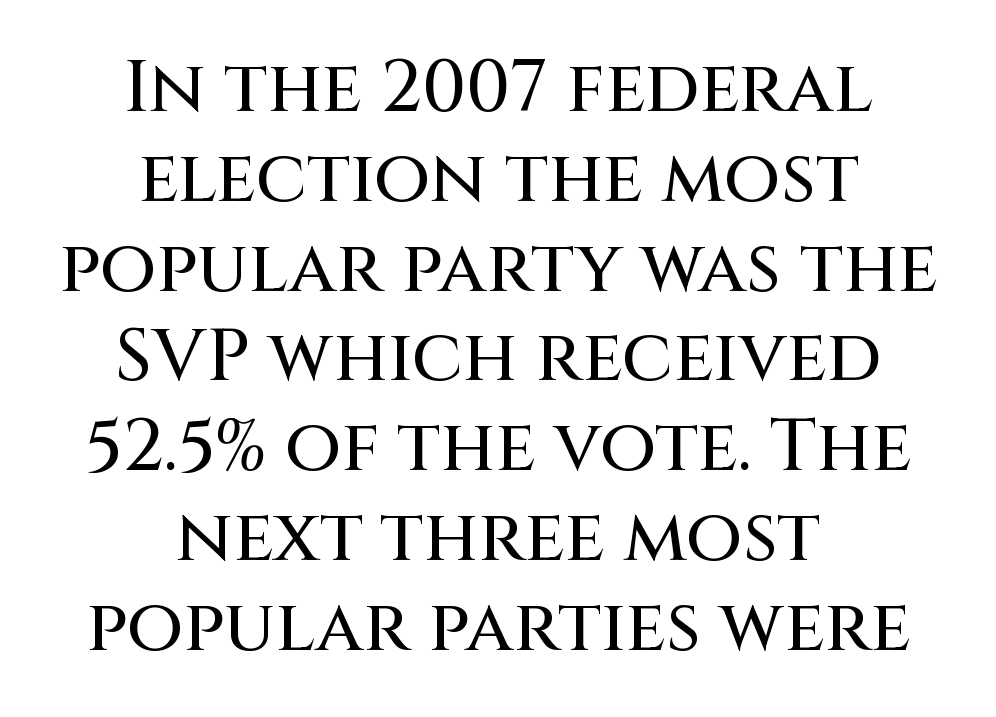
Q: Is the text italic (slanted)? A: No, it is upright.
Q: Is the typeface a serif or a sans-serif typeface? A: Sans-serif.
Q: Is the text underlined? A: No.
Q: How is the paragraph aligned? A: Centered.
Q: Is the spacing between letters normal or unusually wide? A: Normal.
Q: Width (condensed, normal, or wide)? A: Normal.
Q: Stroke contrast? A: Medium.
Q: x-height? A: Large.
Q: Monospaced? A: No.
